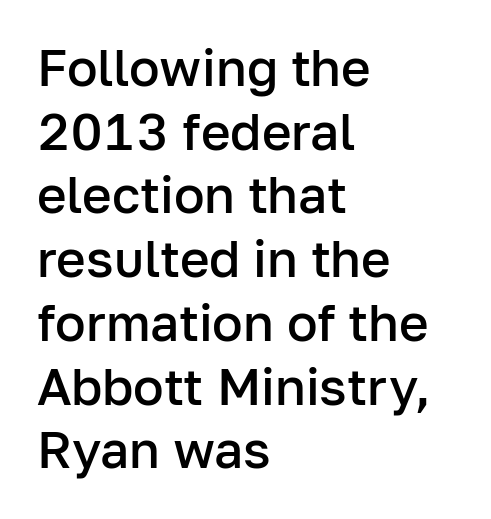
The image shows 51 px semibold sans-serif type, upright; set left-aligned, normal line spacing (1.25x), normal letter spacing, not underlined; low stroke contrast and a medium x-height.
